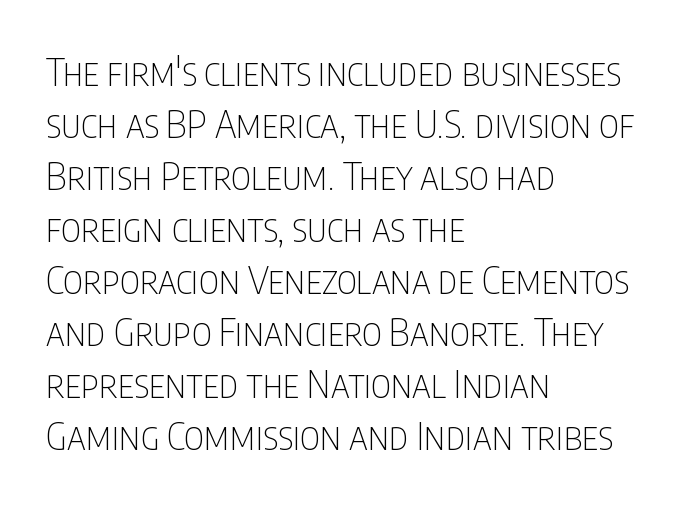
The image shows 38 px thin, condensed sans-serif type, upright; set left-aligned, normal line spacing (1.37x), normal letter spacing, not underlined; low stroke contrast and a large x-height.
